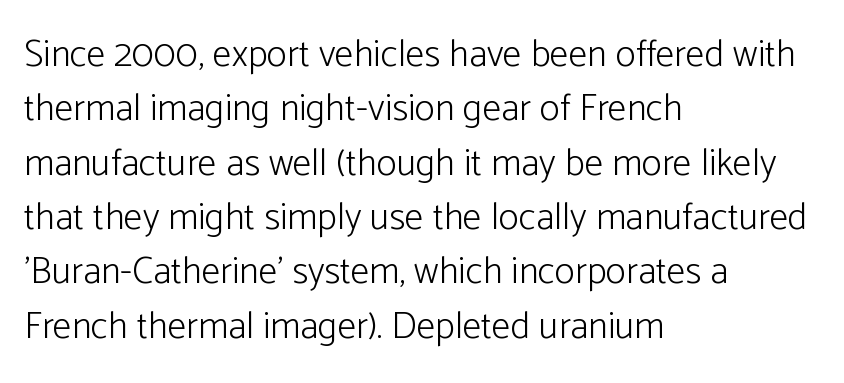
Reading down the block, your eye returns to a fixed left position each line. Horizontal bands of white between lines are of average thickness. Think of a printed novel: that variable character pitch is what you see here. Style check: upright. A sans-serif font was chosen for this passage.
